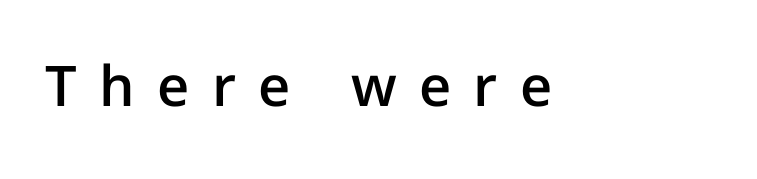
The image shows 56 px semibold sans-serif type, upright; set unusually wide letter spacing (+0.4 em), not underlined; low stroke contrast and a medium x-height.
